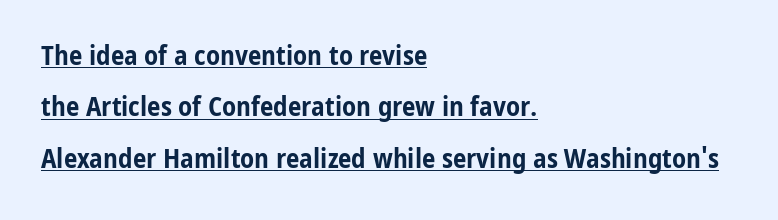
{"italic": "no", "bold": "yes", "underline": "yes", "align": "left", "line_spacing": "loose", "line_spacing_ratio": 1.9, "letter_spacing": "normal", "letter_spacing_em": 0.0, "glyph_px": 27}
